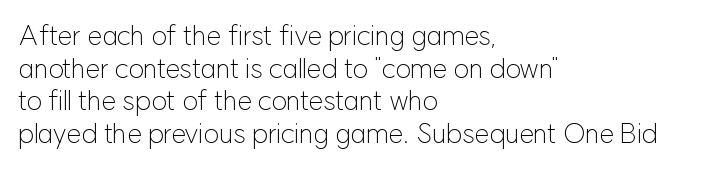
What stands out about the letter spacing? Nothing — it is the standard amount. This is not heavy type; no bold has been used. Just letters on the line, the space beneath them empty. Notice how the stems are strictly vertical — no italics here. This rendering uses left alignment, leaving the right contour irregular.
